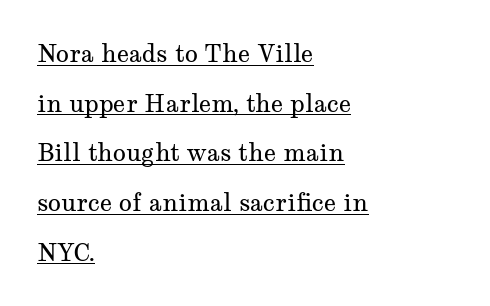
The image shows 24 px text type, upright; set left-aligned, loose line spacing (2.07x), normal letter spacing, underlined.
